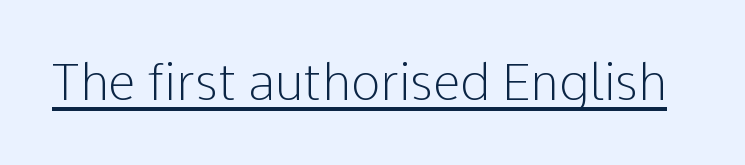
Varying glyph widths throughout — classic text-font behaviour. The sample's only ornament is a line tracing under the words. Compared with a typical body face, this is equally light or lighter still. The letters sit at their default tracking, neither squeezed nor spread. The letters stand straight up with perfectly vertical stems. The characters display no serif detailing; their extremities are plain.
